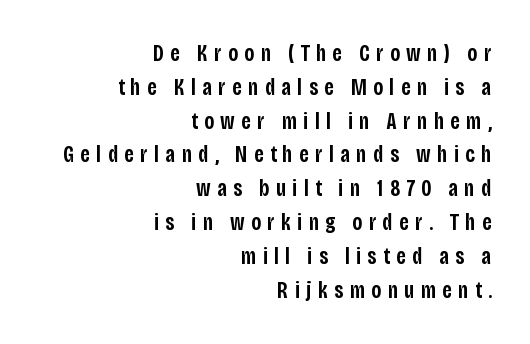
Q: Is the text bold? A: Semi-bold.
Q: Is the text italic (slanted)? A: No, it is upright.
Q: Is the text underlined? A: No.
Q: How is the paragraph aligned? A: Right-aligned.
Q: Is the spacing between letters normal or unusually wide? A: Unusually wide.
Q: Is the spacing between lines tight, normal or loose? A: Normal.
